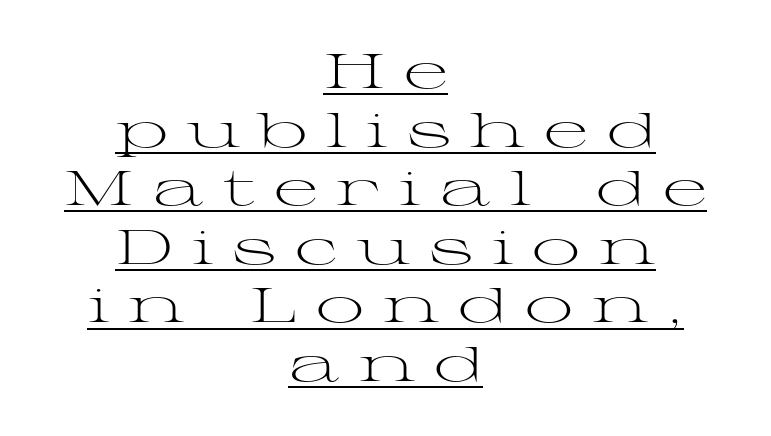
Glyph-to-glyph distance is far greater than everyday printed text. Typographically, this falls in the serif category. When letters stand straight like this, we call the style roman or upright. The letters look calm and open, with moderate or lighter stems. Beneath each row of characters lies a ruled line. These lines stack symmetrically, like a column narrowing and widening about its center.
